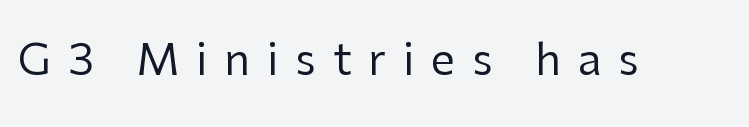
The image shows 43 px regular-weight sans-serif type, upright; set unusually wide letter spacing (+0.39 em), not underlined; low stroke contrast and a medium x-height.
